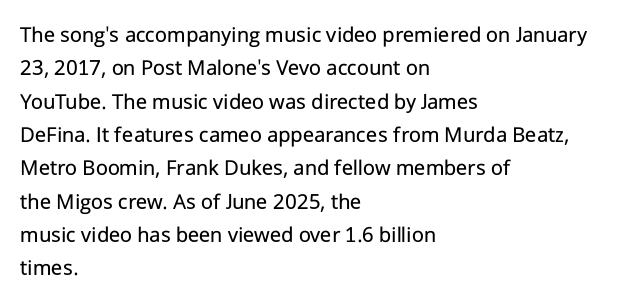
How would I describe the line gaps? Plain and ordinary. Just letters on the line, the space beneath them empty. Alignment: flush left. In terms of posture, this sample is upright.
